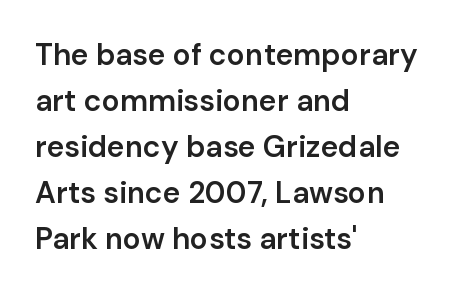
The image shows 30 px semibold sans-serif type, upright; set left-aligned, normal line spacing (1.53x), normal letter spacing, not underlined; low stroke contrast and a medium x-height.
